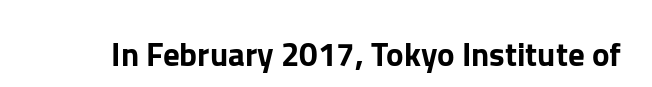
{"serif": "no", "italic": "no", "width": "normal", "stroke_contrast": "low", "x_height": "medium", "monospaced": "no", "underline": "no", "letter_spacing": "normal", "letter_spacing_em": 0.0, "glyph_px": 33}
